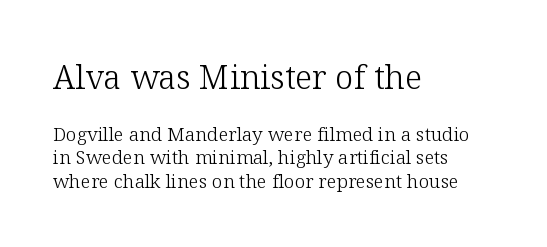
The image shows 33 px light serif type, upright; set left-aligned, line spacing 1.23x, normal letter spacing, not underlined; the first (top) block is 1.74x larger; low stroke contrast and a medium x-height.
